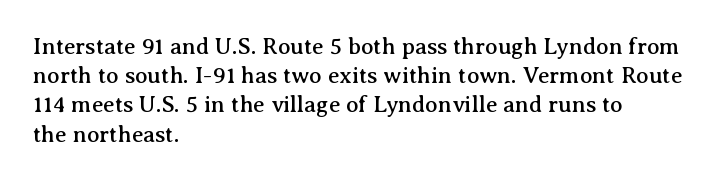
{"italic": "no", "underline": "no", "align": "left", "line_spacing": "normal", "line_spacing_ratio": 1.27, "letter_spacing": "normal", "letter_spacing_em": 0.0, "glyph_px": 23}
